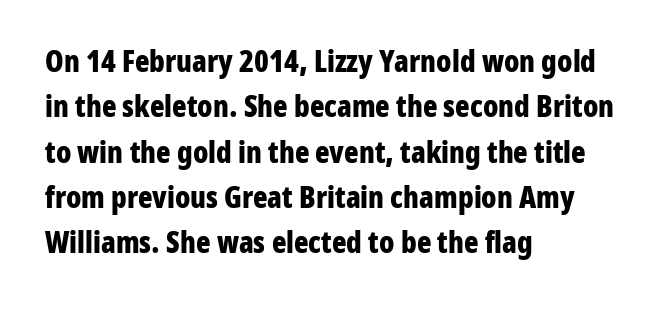
{"serif": "no", "italic": "no", "bold": "yes", "weight": "bold", "width": "condensed", "stroke_contrast": "low", "x_height": "medium", "monospaced": "no", "underline": "no", "align": "left", "line_spacing": "normal", "line_spacing_ratio": 1.51, "letter_spacing": "normal", "letter_spacing_em": 0.0, "glyph_px": 30}
